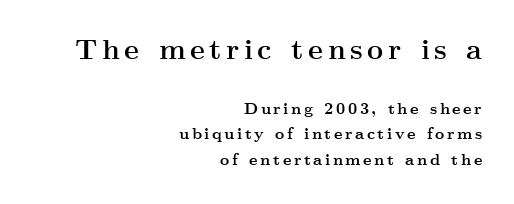
The image shows 28 px semibold, wide serif type, upright; set right-aligned, normal line spacing (1.59x), not underlined; the first (top) block is 1.75x larger; medium stroke contrast and a small x-height.
